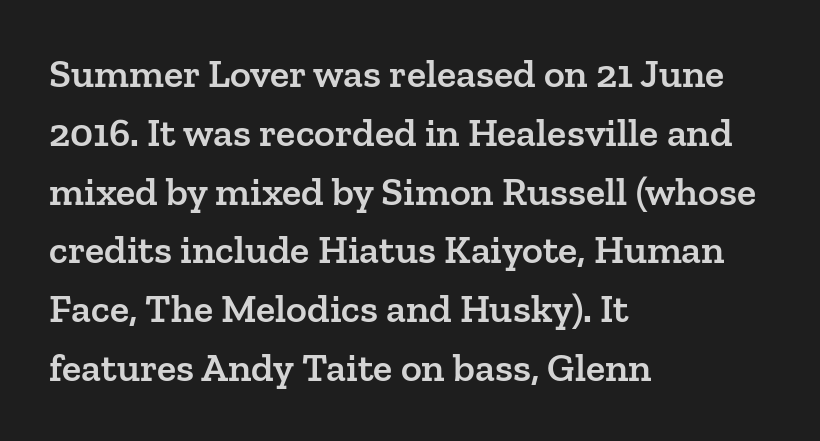
The image shows 40 px semibold serif type, upright; set left-aligned, normal line spacing (1.47x), normal letter spacing, not underlined; low stroke contrast and a medium x-height.
